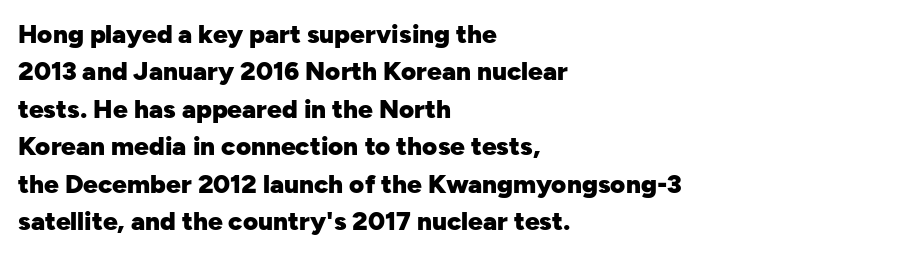
Q: Is the text bold? A: Yes.
Q: Is the text italic (slanted)? A: No, it is upright.
Q: Is the text underlined? A: No.
Q: How is the paragraph aligned? A: Left-aligned.
Q: Is the spacing between letters normal or unusually wide? A: Normal.
Q: Is the spacing between lines tight, normal or loose? A: Normal.
